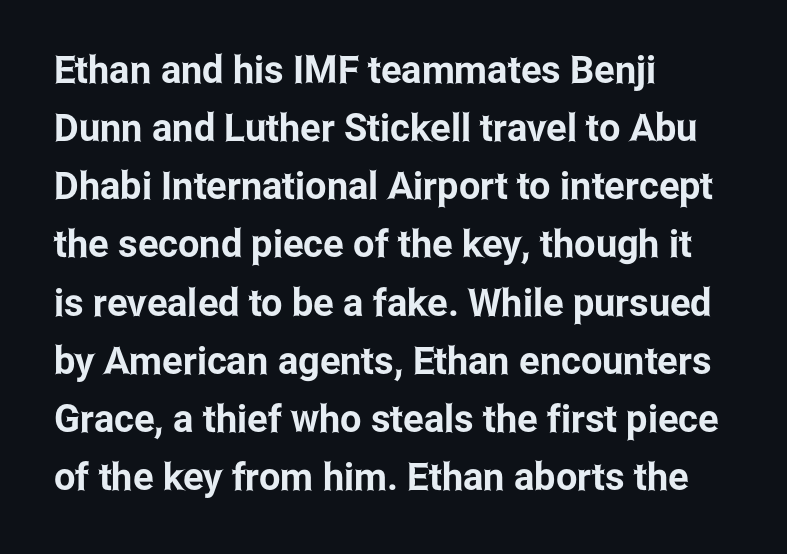
{"serif": "no", "italic": "no", "width": "condensed", "stroke_contrast": "low", "x_height": "medium", "monospaced": "no", "underline": "no", "align": "left", "line_spacing": "normal", "line_spacing_ratio": 1.53, "letter_spacing": "normal", "letter_spacing_em": 0.0, "glyph_px": 38}
